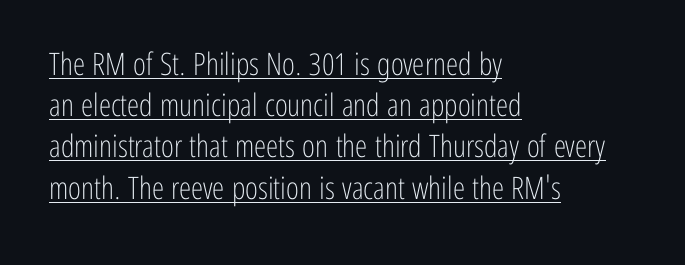
These lines are rendered in a variable-pitch font. Does the type have serifs? No, each stem ends abruptly. The font is comparable to plain body text, perhaps lighter. Compared with typical body copy, the letter spacing here is the same. The setting favours the left margin, as ordinary paragraphs usually do.
